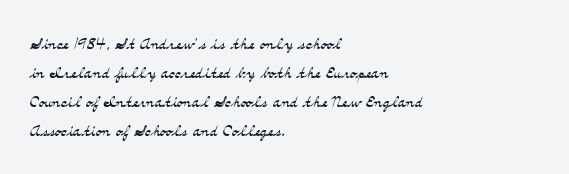
The image shows 22 px text type; set left-aligned, normal line spacing (1.32x), normal letter spacing, not underlined.
